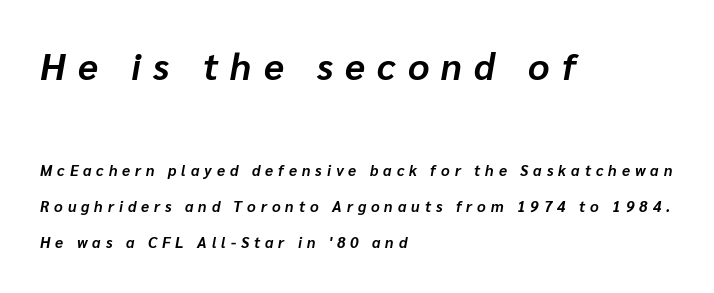
This rendering widens character spacing well past its baseline value. The letters are slanted; this is an italic face. Every letter is thick-stroked: bold, no question. The letters advance in unequal steps, a hallmark of proportional type. What's the leading like? Stretched, with rows far apart. Descenders hang freely into open space.
